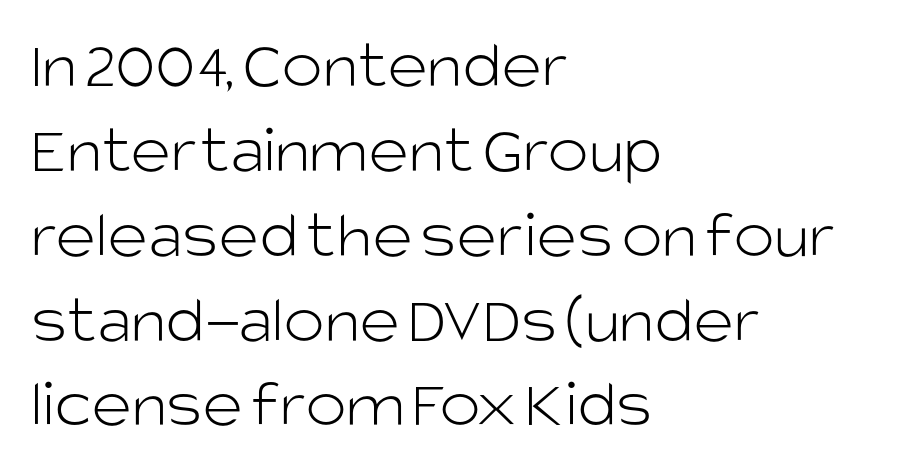
Q: Is the text bold? A: No.
Q: Is the text italic (slanted)? A: No, it is upright.
Q: Is the typeface a serif or a sans-serif typeface? A: Sans-serif.
Q: Is the text underlined? A: No.
Q: How is the paragraph aligned? A: Left-aligned.
Q: Is the spacing between letters normal or unusually wide? A: Normal.
Q: Width (condensed, normal, or wide)? A: Normal.
Q: Stroke contrast? A: Low.
Q: x-height? A: Large.
Q: Monospaced? A: No.
